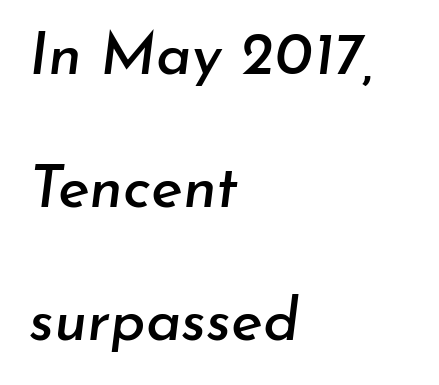
The image shows 60 px text type, italic (leaning right); set left-aligned, loose line spacing (2.22x), normal letter spacing, not underlined; low stroke contrast and a small x-height.
